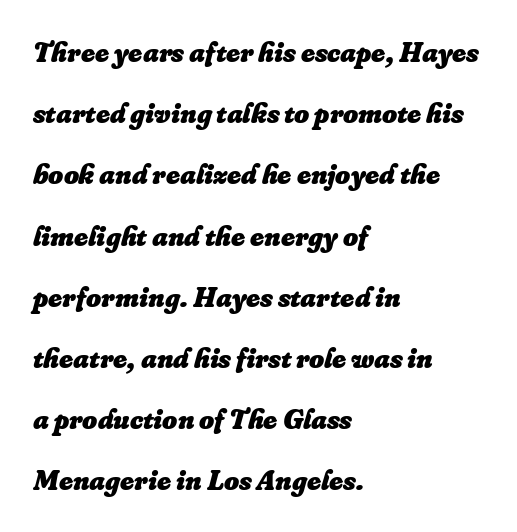
The zone under the glyphs is completely vacant. Slant detected: the letters are inclined. The typesetting leans heavy: a genuine bold. This sample has the flowing, uneven cadence of proportional lettering.
